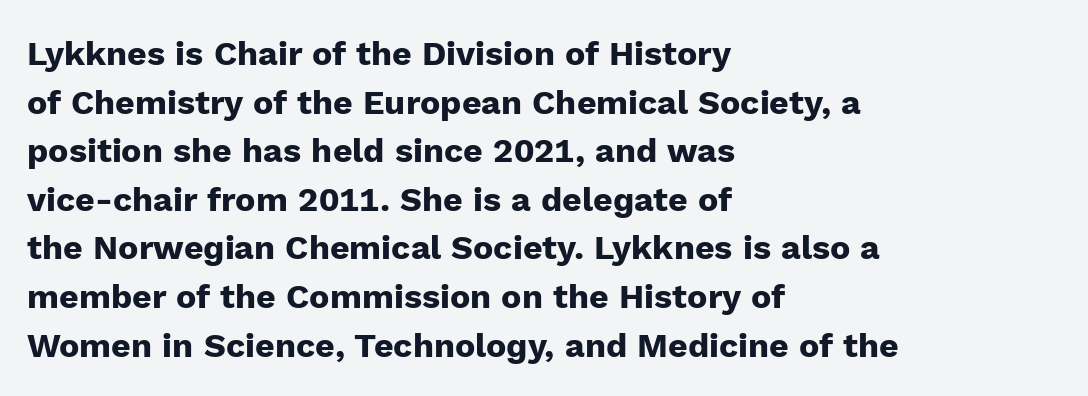
{"serif": "no", "italic": "no", "bold": "yes", "weight": "heavy", "width": "normal", "stroke_contrast": "low", "x_height": "medium", "monospaced": "no", "underline": "no", "align": "left", "line_spacing": "normal", "line_spacing_ratio": 1.43, "letter_spacing": "normal", "letter_spacing_em": 0.0, "glyph_px": 34}
